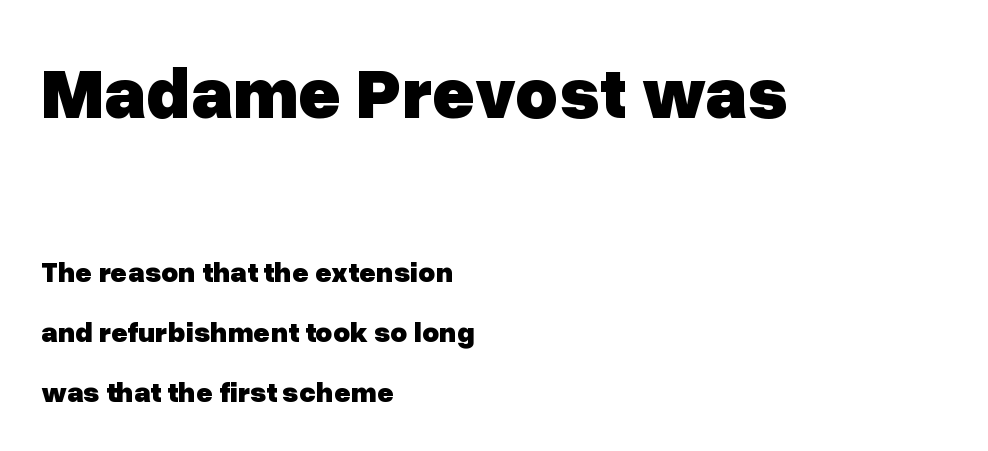
The image shows 73 px heavy sans-serif type, upright; set left-aligned, loose line spacing (2.07x), normal letter spacing, not underlined; the first (top) block is 2.52x larger; low stroke contrast and a medium x-height.
